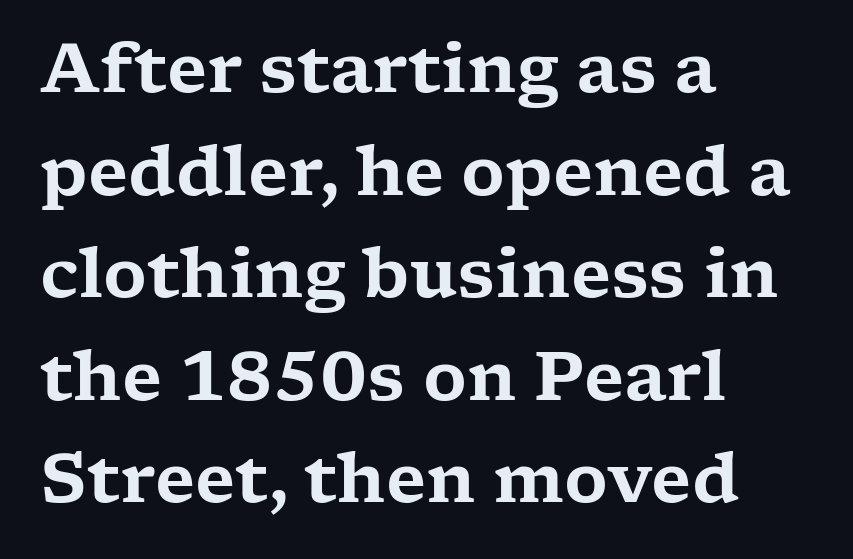
Q: Is the text italic (slanted)? A: No, it is upright.
Q: Is the typeface a serif or a sans-serif typeface? A: Serif.
Q: Is the text underlined? A: No.
Q: How is the paragraph aligned? A: Left-aligned.
Q: Is the spacing between letters normal or unusually wide? A: Normal.
Q: Is the spacing between lines tight, normal or loose? A: Normal.
Q: Width (condensed, normal, or wide)? A: Wide.
Q: Stroke contrast? A: Low.
Q: x-height? A: Medium.
Q: Monospaced? A: No.
